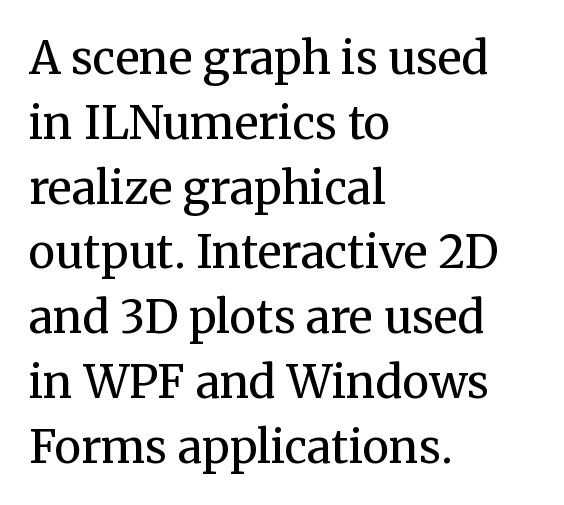
This sample uses a serif face. Honestly, the row spacing looks completely unremarkable. Every stem runs plumb, perpendicular to the baseline. The setting favours the left margin, as ordinary paragraphs usually do. Characters follow at the spacing the type designer built in.
